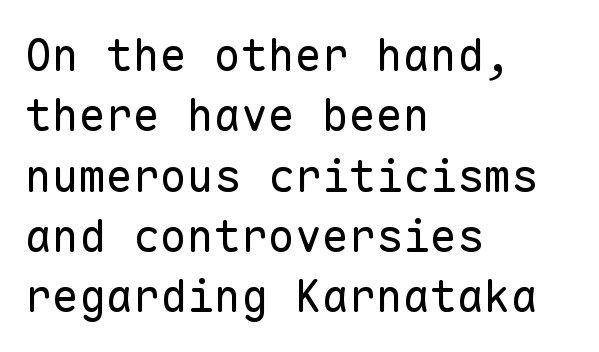
No feet cap the strokes, marking this as sans-serif type. The compositor pushed each line to the left boundary. The weight would be labelled regular, book, light, or lighter still. Style check: upright. A typesetter would call this monospace, since all characters share one set width.
